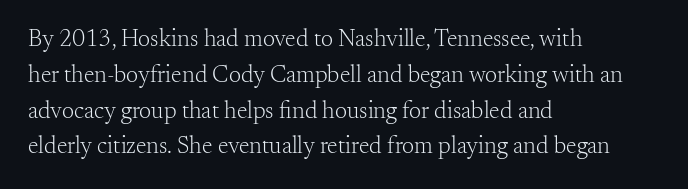
The image shows 24 px text type, upright; set left-aligned, normal line spacing (1.49x), normal letter spacing, not underlined.
